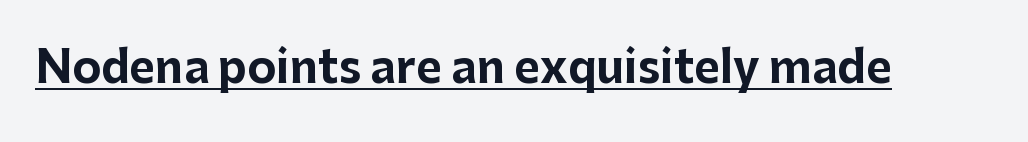
The image shows 44 px bold sans-serif type, upright; set normal letter spacing, underlined; low stroke contrast and a medium x-height.
